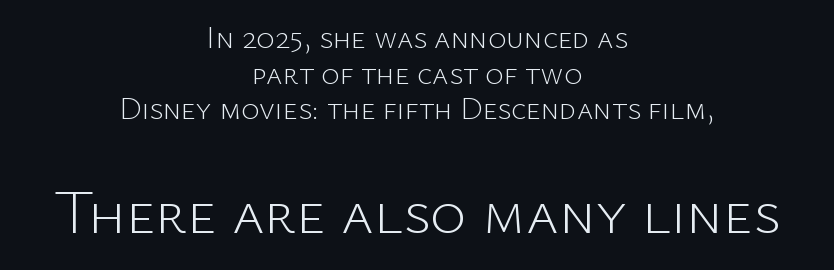
Q: Is the text bold? A: No.
Q: Is the text italic (slanted)? A: No, it is upright.
Q: Is the typeface a serif or a sans-serif typeface? A: Sans-serif.
Q: Is the text underlined? A: No.
Q: How is the paragraph aligned? A: Centered.
Q: Is the spacing between letters normal or unusually wide? A: Normal.
Q: Is the spacing between lines tight, normal or loose? A: Tight.
Q: Which block of text is set in a larger size, the first (top) or the second (bottom)? A: The second (bottom) one.
Q: Width (condensed, normal, or wide)? A: Normal.
Q: Stroke contrast? A: Low.
Q: x-height? A: Medium.
Q: Monospaced? A: No.
